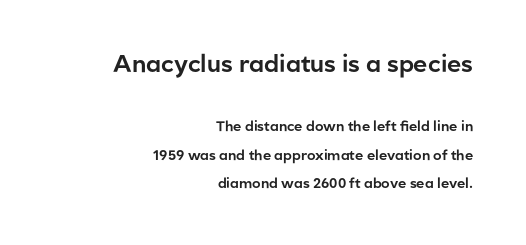
Inter-character spacing is left at the font's built-in metrics. The typography opts for an upright posture over an oblique one. Note: larger setting up top, smaller setting below. Right-aligned paragraph, ragged on the left. Nobody drew a line under any word here.
